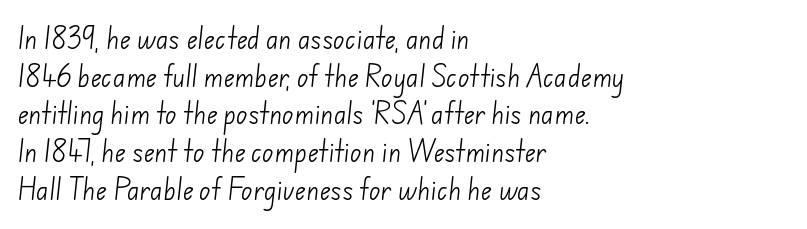
Q: Is the text bold? A: No.
Q: Is the text underlined? A: No.
Q: How is the paragraph aligned? A: Left-aligned.
Q: Is the spacing between letters normal or unusually wide? A: Normal.
Q: Is the spacing between lines tight, normal or loose? A: Normal.
